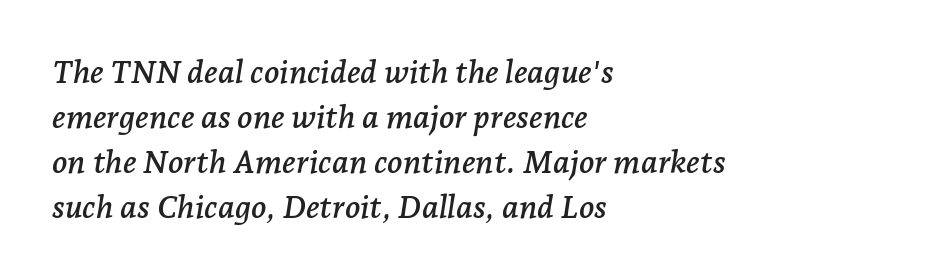
The image shows 32 px serif type, italic (leaning right); set left-aligned, normal line spacing (1.41x), normal letter spacing, not underlined; low stroke contrast and a medium x-height.
